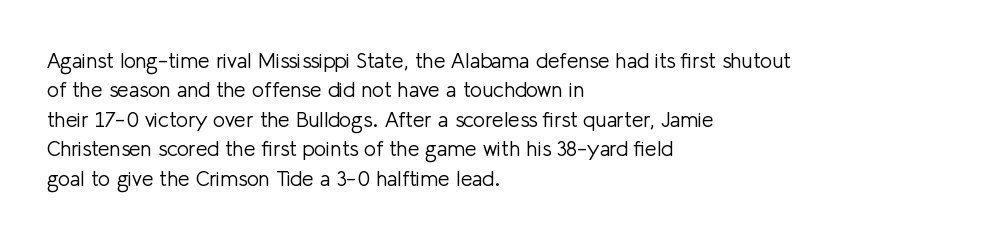
A clean baseline with only descenders dipping below it. If you drew a line through each stem, it would be perfectly vertical. Honestly, the row spacing looks completely unremarkable. Is this a heavy cut? Hardly; it is regular or lighter.
